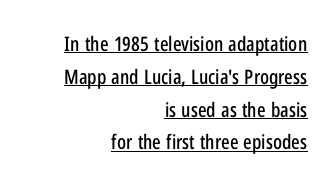
The image shows 20 px text type, upright; set right-aligned, normal line spacing (1.64x), normal letter spacing, underlined.
